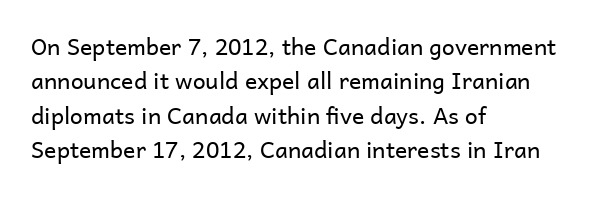
{"italic": "no", "bold": "no", "underline": "no", "align": "left", "line_spacing": "normal", "line_spacing_ratio": 1.5, "letter_spacing": "normal", "letter_spacing_em": 0.0, "glyph_px": 23}
